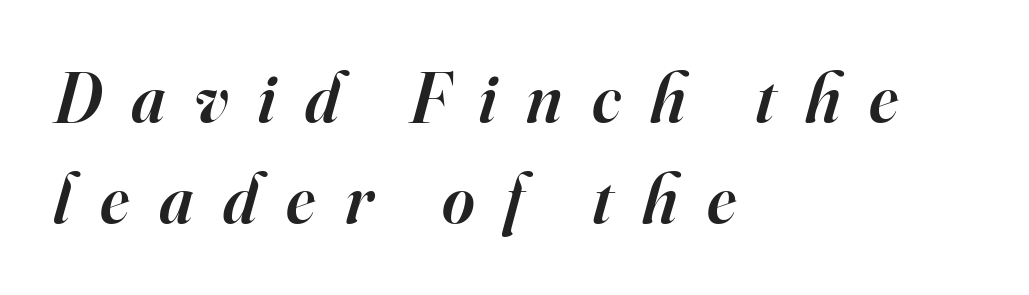
{"serif": "yes", "italic": "yes", "lean": "right", "slant_degrees": 16, "bold": "semi", "weight": "semibold", "width": "normal", "stroke_contrast": "high", "x_height": "small", "monospaced": "no", "underline": "no", "align": "left", "line_spacing": "normal", "line_spacing_ratio": 1.45, "letter_spacing": "wide", "letter_spacing_em": 0.42, "glyph_px": 70}
